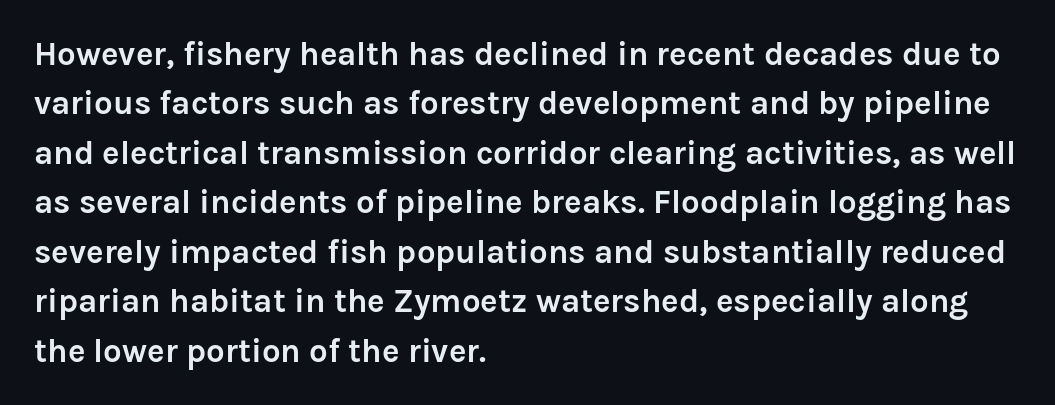
The image shows 33 px semibold sans-serif type, upright; set left-aligned, normal line spacing (1.5x), normal letter spacing, not underlined; low stroke contrast and a medium x-height.
